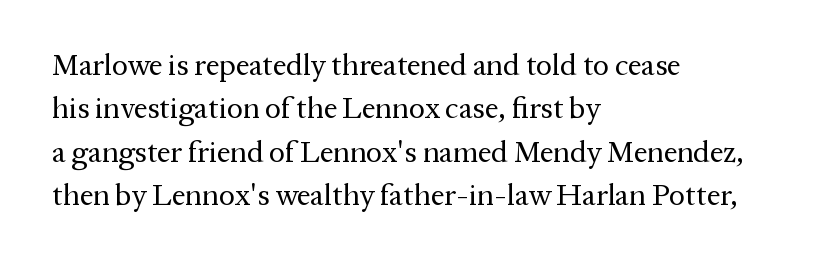
The image shows 30 px regular-weight serif type, upright; set left-aligned, normal line spacing (1.45x), normal letter spacing, not underlined; medium stroke contrast and a medium x-height.
